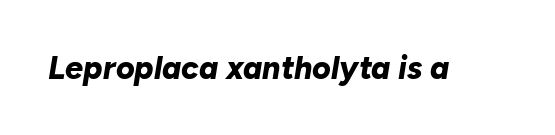
The image shows 32 px bold type, italic (leaning right); set normal letter spacing, not underlined; low stroke contrast and a medium x-height.
